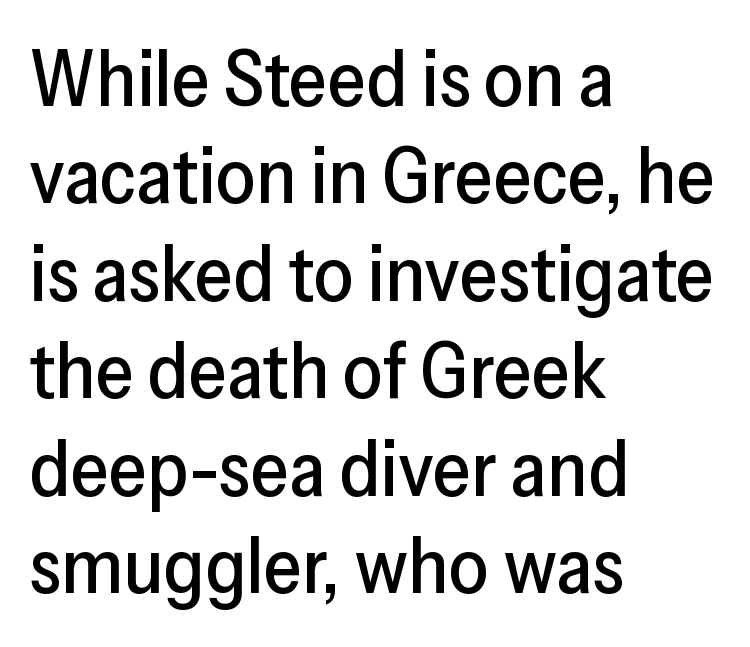
Anything drawn beneath the words? Only blank space. Every row of glyphs begins at an identical x-position on the left. This sample uses plain, unmodified letter spacing. This is roman type, the default non-slanted kind.
